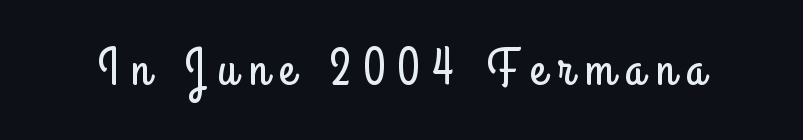
The image shows 52 px condensed sans-serif type; set unusually wide letter spacing (+0.23 em), not underlined; low stroke contrast and a small x-height.
